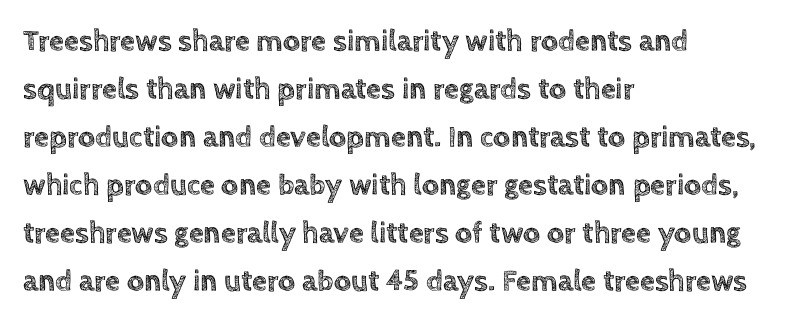
Q: Is the text italic (slanted)? A: No, it is upright.
Q: Is the text underlined? A: No.
Q: How is the paragraph aligned? A: Left-aligned.
Q: Is the spacing between letters normal or unusually wide? A: Normal.
Q: Is the spacing between lines tight, normal or loose? A: Normal.
Q: Width (condensed, normal, or wide)? A: Normal.
Q: x-height? A: Large.
Q: Monospaced? A: No.
